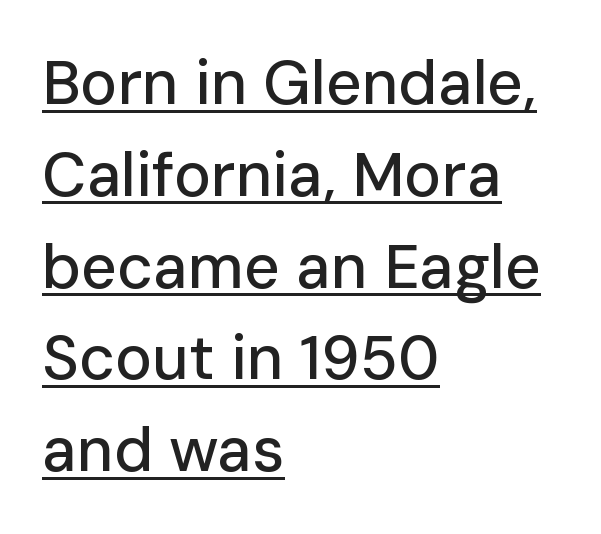
{"serif": "no", "italic": "no", "width": "normal", "stroke_contrast": "low", "x_height": "medium", "monospaced": "no", "underline": "yes", "align": "left", "line_spacing": "normal", "line_spacing_ratio": 1.48, "letter_spacing": "normal", "letter_spacing_em": 0.0, "glyph_px": 62}
